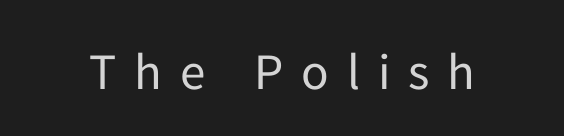
Q: Is the text bold? A: No.
Q: Is the text italic (slanted)? A: No, it is upright.
Q: Is the typeface a serif or a sans-serif typeface? A: Sans-serif.
Q: Is the text underlined? A: No.
Q: Is the spacing between letters normal or unusually wide? A: Unusually wide.
Q: Width (condensed, normal, or wide)? A: Normal.
Q: Stroke contrast? A: Low.
Q: x-height? A: Medium.
Q: Monospaced? A: No.
